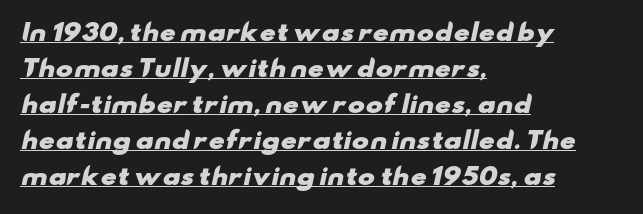
{"bold": "yes", "underline": "yes", "align": "left", "line_spacing": "normal", "line_spacing_ratio": 1.56, "letter_spacing": "normal", "letter_spacing_em": 0.0, "glyph_px": 23}
